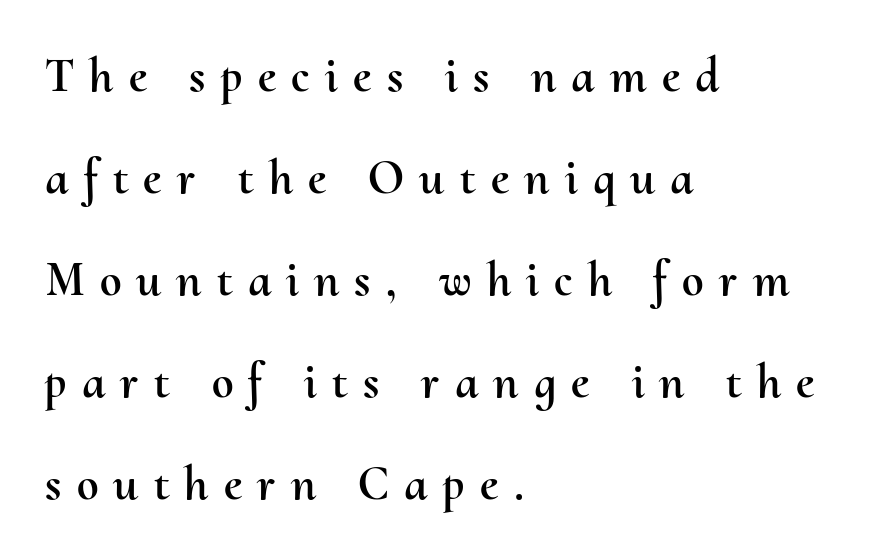
Think of a printed novel: that variable character pitch is what you see here. Descenders are the only things crossing below the line. Students, observe: this is what heavily led, spacious text looks like. The gaps between neighbouring characters are conspicuously large.
